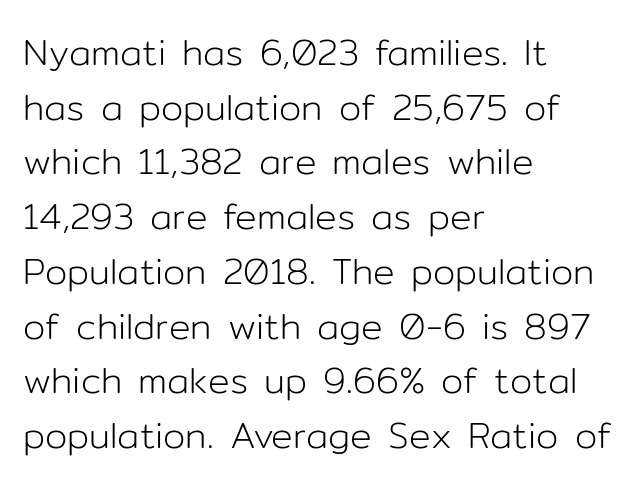
{"serif": "no", "italic": "no", "bold": "no", "weight": "light", "width": "normal", "stroke_contrast": "low", "x_height": "medium", "monospaced": "no", "underline": "no", "align": "left", "line_spacing": "normal", "line_spacing_ratio": 1.52, "letter_spacing": "normal", "letter_spacing_em": 0.0, "glyph_px": 36}
